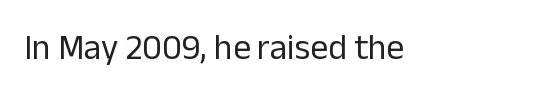
Q: Is the text bold? A: No.
Q: Is the text italic (slanted)? A: No, it is upright.
Q: Is the typeface a serif or a sans-serif typeface? A: Sans-serif.
Q: Is the text underlined? A: No.
Q: Is the spacing between letters normal or unusually wide? A: Normal.
Q: Width (condensed, normal, or wide)? A: Normal.
Q: Stroke contrast? A: Low.
Q: x-height? A: Medium.
Q: Monospaced? A: No.
